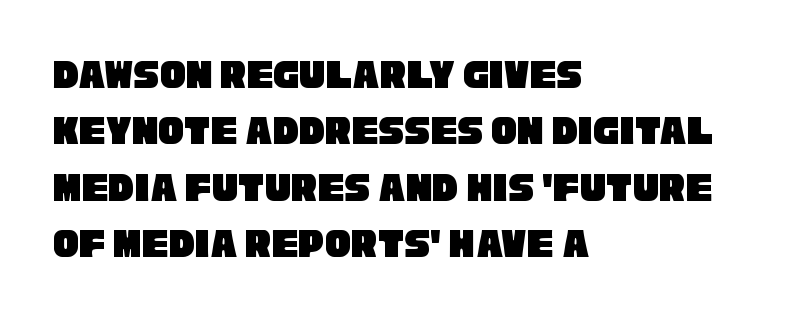
{"serif": "no", "width": "condensed", "stroke_contrast": "low", "x_height": "large", "monospaced": "no", "underline": "no", "align": "left", "line_spacing": "normal", "line_spacing_ratio": 1.31, "letter_spacing": "normal", "letter_spacing_em": 0.0, "glyph_px": 43}
